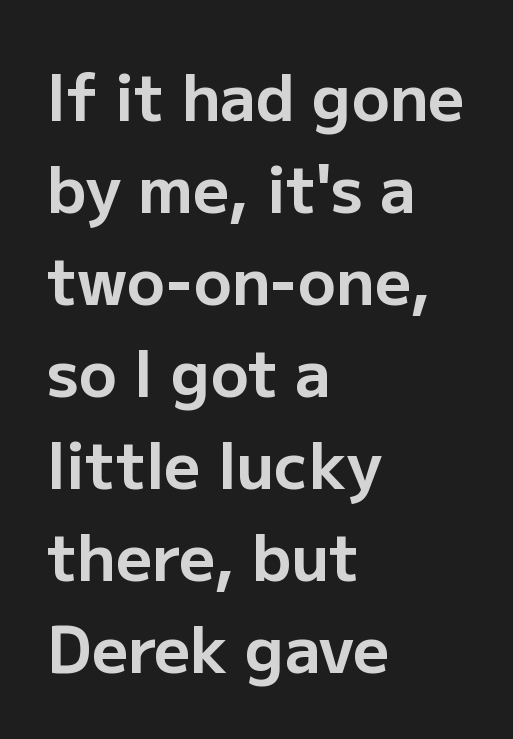
Q: Is the text bold? A: Yes.
Q: Is the text italic (slanted)? A: No, it is upright.
Q: Is the typeface a serif or a sans-serif typeface? A: Sans-serif.
Q: Is the text underlined? A: No.
Q: How is the paragraph aligned? A: Left-aligned.
Q: Is the spacing between letters normal or unusually wide? A: Normal.
Q: Is the spacing between lines tight, normal or loose? A: Normal.
Q: Width (condensed, normal, or wide)? A: Normal.
Q: Stroke contrast? A: Low.
Q: x-height? A: Medium.
Q: Monospaced? A: No.
